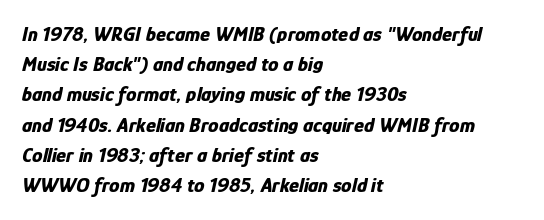
{"italic": "yes", "lean": "right", "slant_degrees": 12, "bold": "yes", "underline": "no", "align": "left", "line_spacing": "normal", "line_spacing_ratio": 1.44, "letter_spacing": "normal", "letter_spacing_em": 0.0, "glyph_px": 21}
